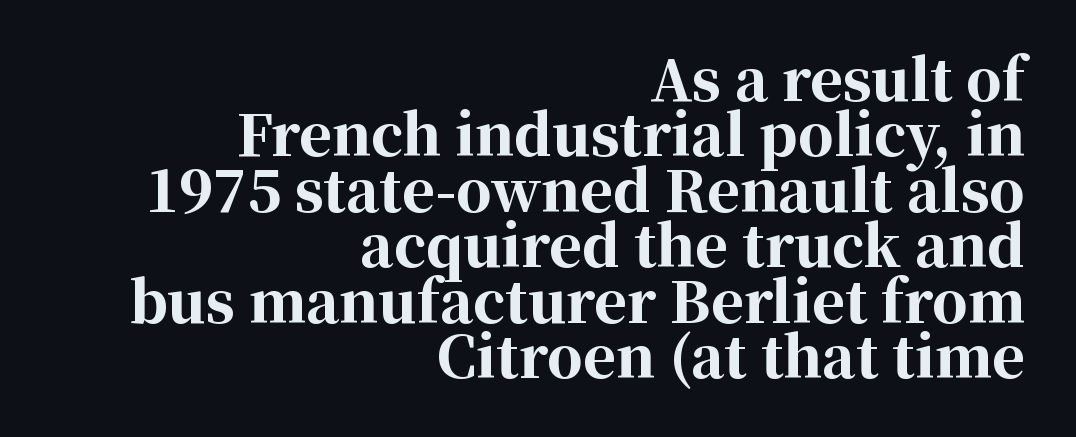
{"serif": "yes", "italic": "no", "bold": "yes", "weight": "bold", "width": "normal", "stroke_contrast": "high", "x_height": "medium", "monospaced": "no", "underline": "no", "align": "right", "line_spacing": "tight", "line_spacing_ratio": 0.99, "letter_spacing": "normal", "letter_spacing_em": 0.0, "glyph_px": 56}
